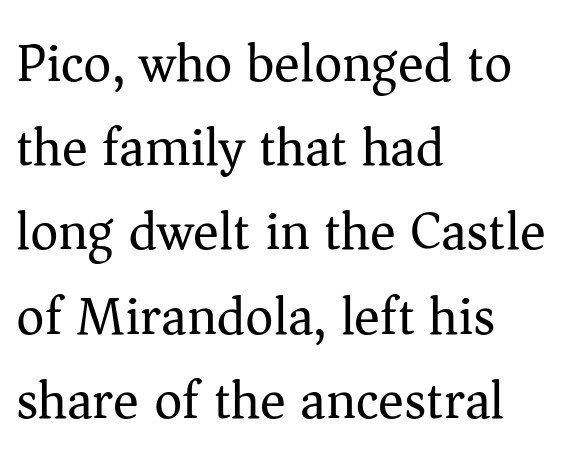
The image shows 54 px regular-weight serif type, upright; set left-aligned, normal line spacing (1.56x), normal letter spacing, not underlined; medium stroke contrast and a medium x-height.
